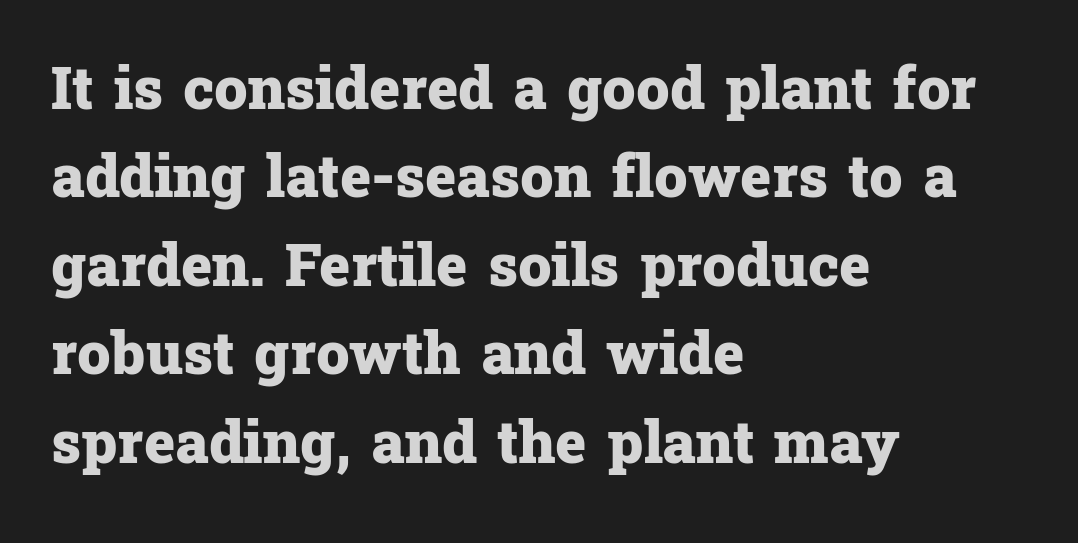
{"serif": "yes", "italic": "no", "bold": "yes", "weight": "heavy", "width": "normal", "stroke_contrast": "low", "x_height": "medium", "monospaced": "no", "underline": "no", "align": "left", "line_spacing": "normal", "line_spacing_ratio": 1.5, "letter_spacing": "normal", "letter_spacing_em": 0.0, "glyph_px": 59}
